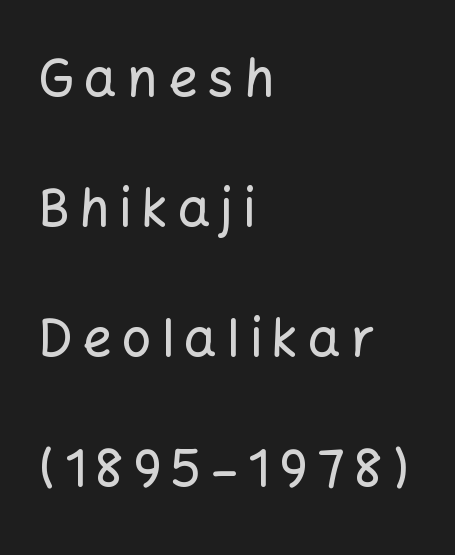
Does the leading feel generous? Absolutely, it's lavish. The passage is arranged the way most books set body copy — flush left. The lettering holds an erect, upright posture throughout. Only glyphs here, with clear space below each row. Note the varied advance widths — an 'i' is clearly narrower than an 'm'.
